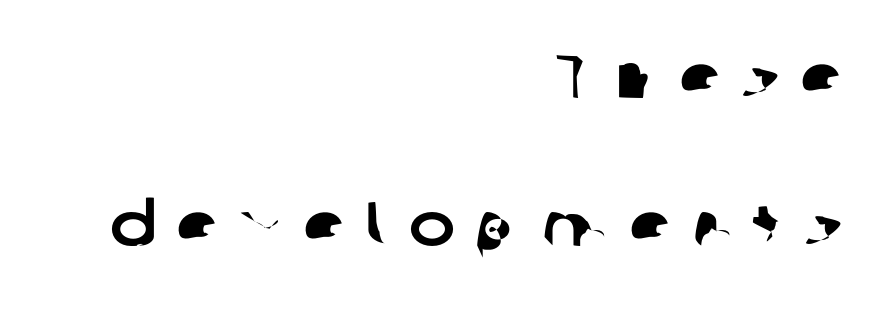
Q: Is the typeface a serif or a sans-serif typeface? A: Sans-serif.
Q: Is the text underlined? A: No.
Q: How is the paragraph aligned? A: Right-aligned.
Q: Is the spacing between letters normal or unusually wide? A: Unusually wide.
Q: Is the spacing between lines tight, normal or loose? A: Loose.
Q: Width (condensed, normal, or wide)? A: Normal.
Q: Stroke contrast? A: Low.
Q: x-height? A: Medium.
Q: Monospaced? A: No.
